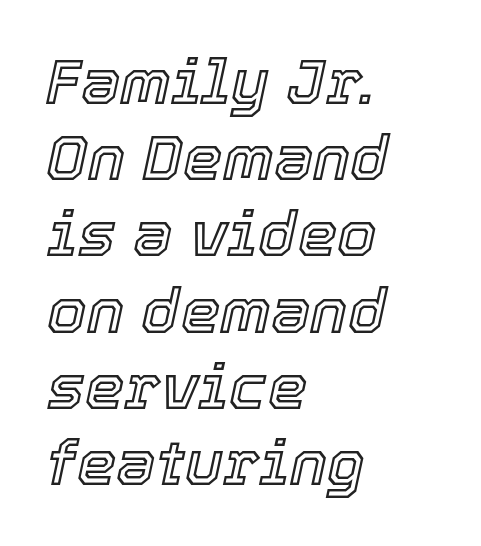
{"italic": "yes", "lean": "right", "slant_degrees": 12, "width": "normal", "x_height": "medium", "monospaced": "no", "underline": "no", "align": "left", "line_spacing_ratio": 1.21, "letter_spacing": "normal", "letter_spacing_em": 0.0, "glyph_px": 63}
